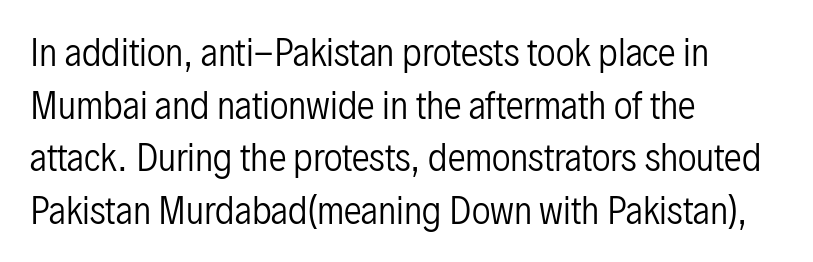
{"serif": "no", "italic": "no", "bold": "no", "weight": "regular", "width": "condensed", "stroke_contrast": "low", "x_height": "medium", "monospaced": "no", "underline": "no", "align": "left", "line_spacing": "normal", "line_spacing_ratio": 1.46, "letter_spacing": "normal", "letter_spacing_em": 0.0, "glyph_px": 36}
